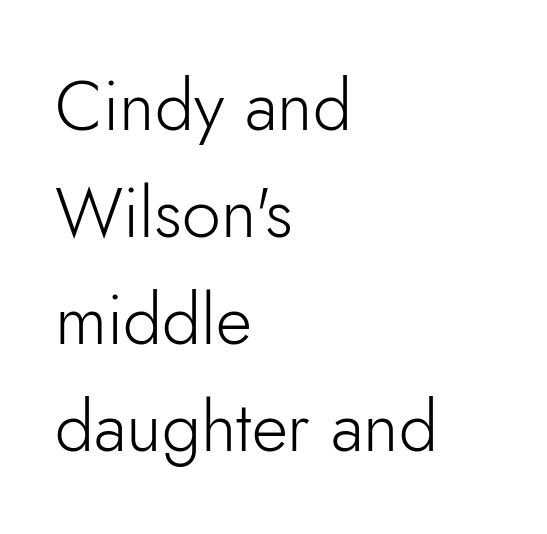
A roman cut, with each character standing at attention. Honestly, the letter spacing is just normal — you wouldn't notice it. One-word summary of the alignment: left. The specimen omits any rule beneath the text block's lines.
